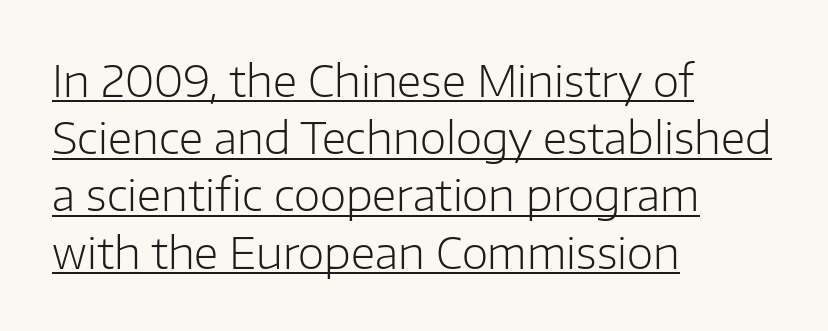
The image shows 43 px light sans-serif type, upright; set left-aligned, normal line spacing (1.33x), normal letter spacing, underlined; low stroke contrast and a medium x-height.
